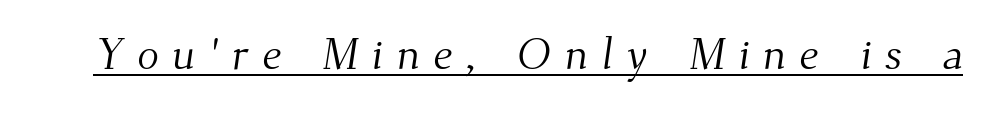
The image shows 45 px light serif type; set unusually wide letter spacing (+0.3 em), underlined; medium stroke contrast and a small x-height.
